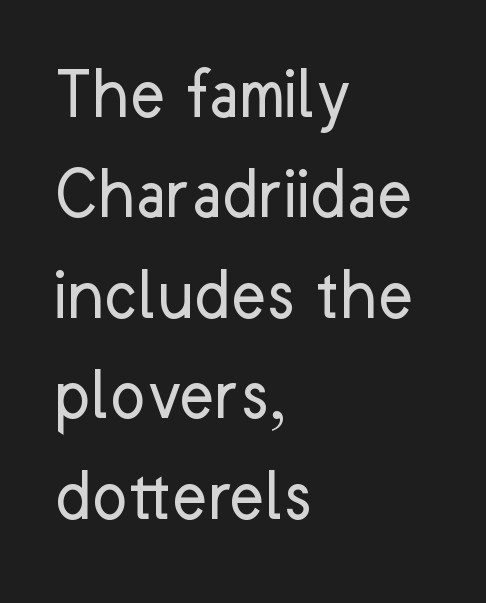
The image shows 75 px regular-weight sans-serif type, upright; set left-aligned, normal line spacing (1.34x), normal letter spacing, not underlined; low stroke contrast and a medium x-height.
